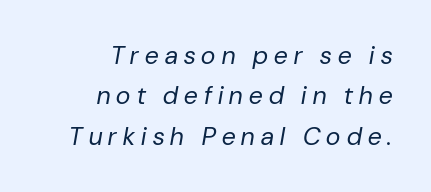
The image shows 25 px text type, italic (leaning right); set right-aligned, normal line spacing (1.62x), unusually wide letter spacing (+0.25 em), not underlined.
